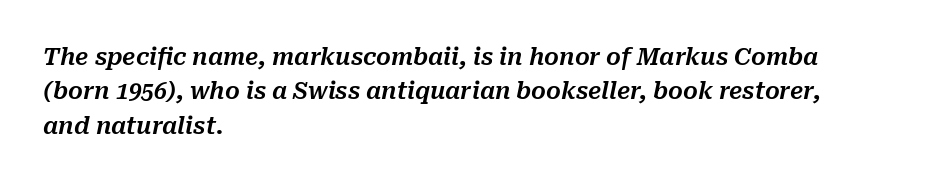
The image shows 23 px text type, italic (leaning right); set left-aligned, normal line spacing (1.49x), normal letter spacing, not underlined.
